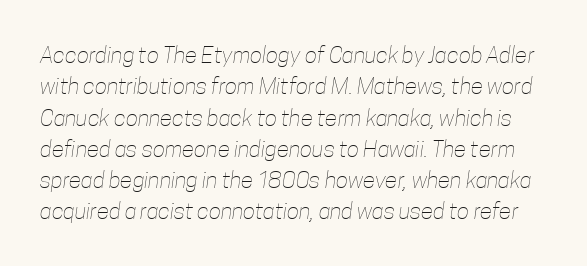
Q: Is the text bold? A: No.
Q: Is the text underlined? A: No.
Q: Is the spacing between letters normal or unusually wide? A: Normal.
Q: Is the spacing between lines tight, normal or loose? A: Normal.
